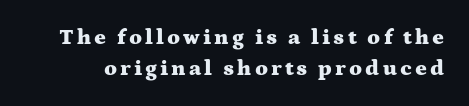
{"italic": "no", "bold": "yes", "underline": "no", "line_spacing": "normal", "line_spacing_ratio": 1.39, "glyph_px": 22}
